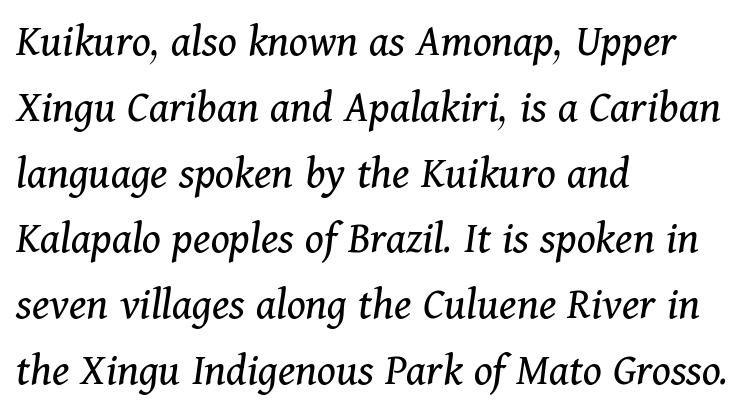
The image shows 47 px regular-weight serif type, italic (leaning right); set left-aligned, normal line spacing (1.4x), normal letter spacing, not underlined; medium stroke contrast and a medium x-height.
